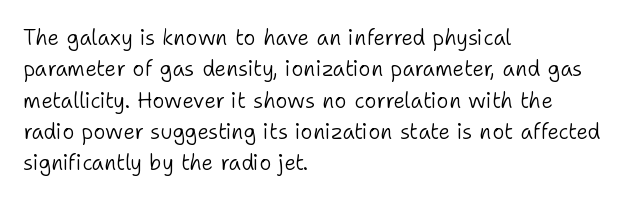
The image shows 21 px text type, upright; set left-aligned, normal line spacing (1.49x), normal letter spacing, not underlined.
